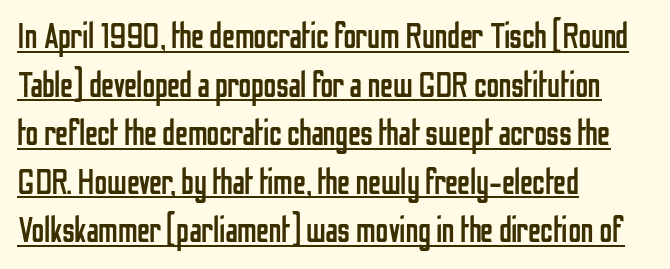
The image shows 36 px regular-weight, condensed sans-serif type, upright; set left-aligned, normal line spacing (1.35x), normal letter spacing, underlined; low stroke contrast and a medium x-height.
